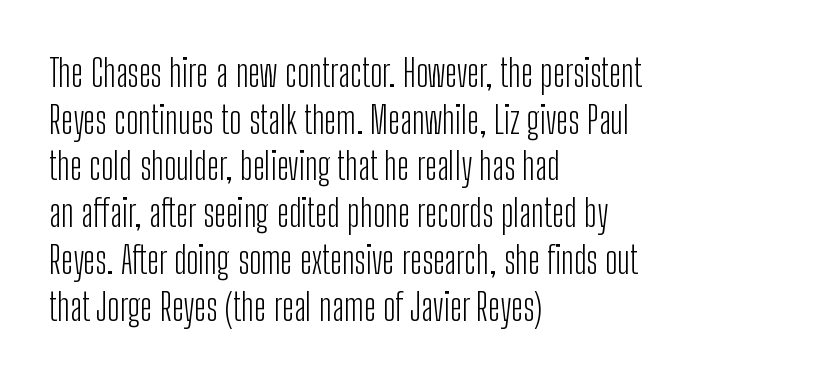
The string is rendered with underlining switched off. Alignment: flush left. Serif or sans? Sans — the stroke terminals are bare. Ascenders rise straight up at ninety degrees. No chunkiness to these letters — they're not bold.
